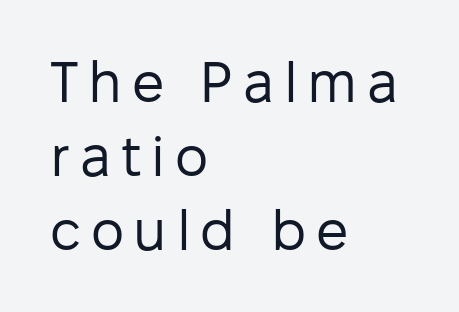
The image shows 57 px regular-weight sans-serif type, upright; set left-aligned, normal line spacing (1.3x), not underlined; low stroke contrast and a medium x-height.
